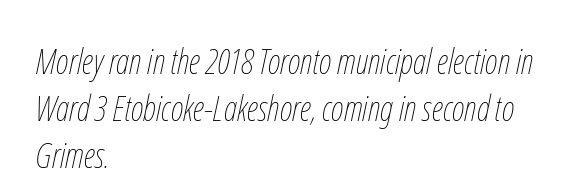
Nothing unusual about the tracking: characters are spaced as the font intends. No letter is thick-stroked: the sample isn't bold. Decoration check: the copy has no underline. The rag falls on the right side of this text block. Spacing verdict: proportional, widths tailored to each character.
